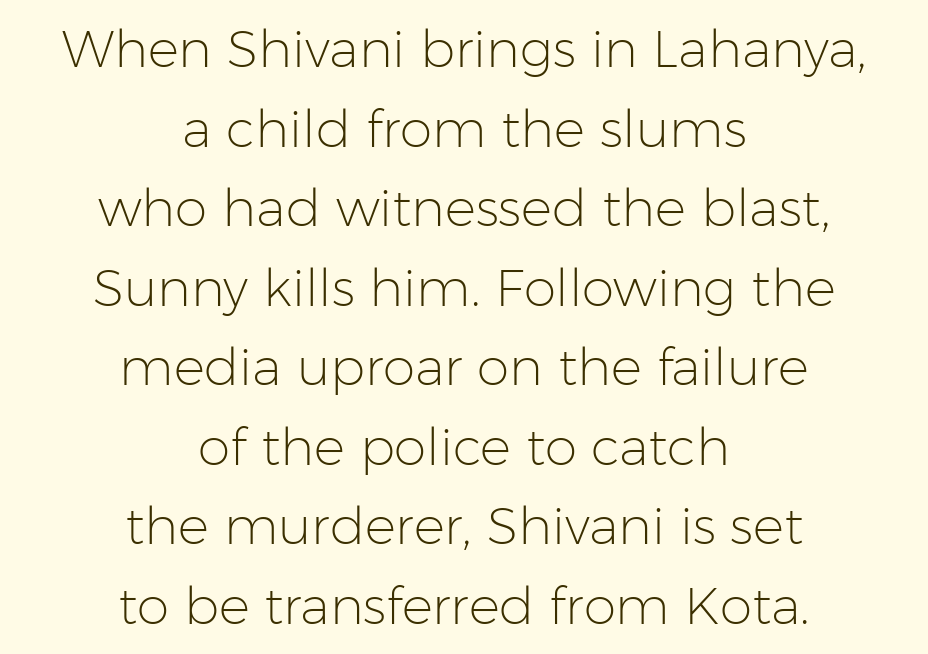
{"serif": "no", "italic": "no", "bold": "no", "weight": "light", "width": "normal", "stroke_contrast": "low", "x_height": "medium", "monospaced": "no", "underline": "no", "align": "center", "line_spacing": "normal", "line_spacing_ratio": 1.53, "letter_spacing": "normal", "letter_spacing_em": 0.0, "glyph_px": 52}
